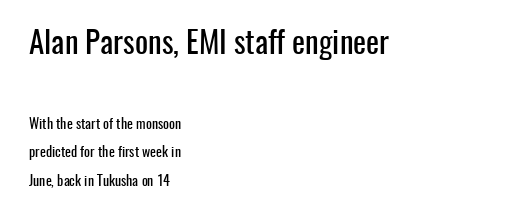
Q: Is the text italic (slanted)? A: No, it is upright.
Q: Is the typeface a serif or a sans-serif typeface? A: Sans-serif.
Q: Is the text underlined? A: No.
Q: How is the paragraph aligned? A: Left-aligned.
Q: Is the spacing between letters normal or unusually wide? A: Normal.
Q: Is the spacing between lines tight, normal or loose? A: Loose.
Q: Which block of text is set in a larger size, the first (top) or the second (bottom)? A: The first (top) one.
Q: Width (condensed, normal, or wide)? A: Condensed.
Q: Stroke contrast? A: Low.
Q: x-height? A: Medium.
Q: Monospaced? A: No.
